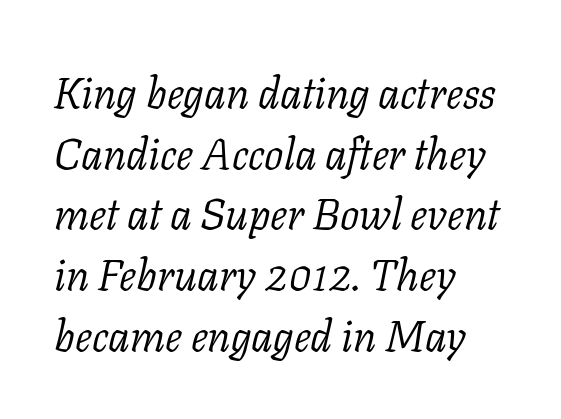
The image shows 43 px light serif type, italic (leaning right); set left-aligned, normal line spacing (1.41x), normal letter spacing, not underlined; low stroke contrast and a medium x-height.
